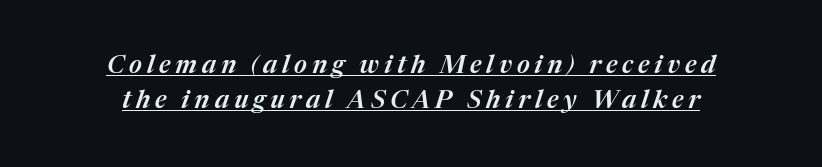
Layout note: lines centered. Emphasis is given by a line drawn under the lettering. Rows of type keep a routine distance in the vertical direction. If you drew a line through each stem, it would be angled.
